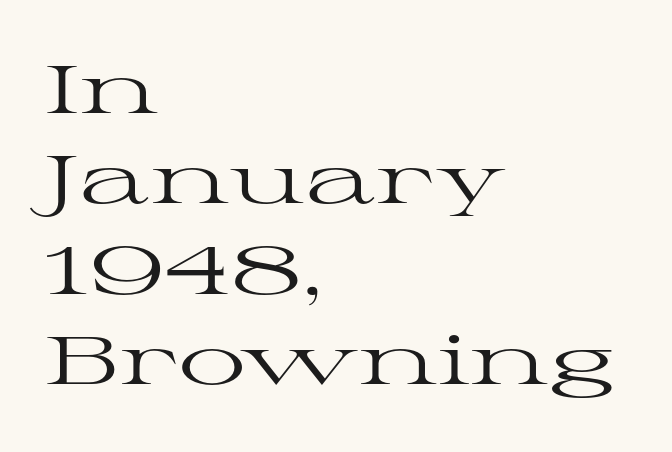
Descenders hang freely into open space. Leading matches the norm, producing a regular column. Unlike italic type, these characters show no tilt at all. These lines are composed in type with serifs. The paragraph shown leans on its left margin.
